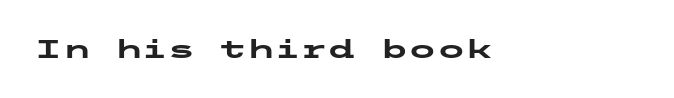
The image shows 26 px bold type, upright; set normal letter spacing, not underlined.
